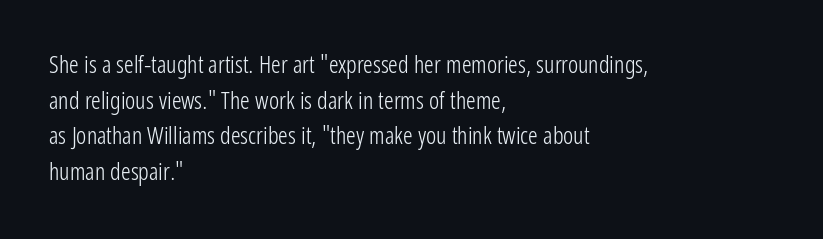
No italicization has been applied; the sample stays upright. Each line starts at the same left margin while the right side varies. Weight: regular or lighter. Compared with typical paragraphs, the rows here are spaced about the same. No extra tracking has been applied to these lines. Any mark beneath the type? The region is blank.
